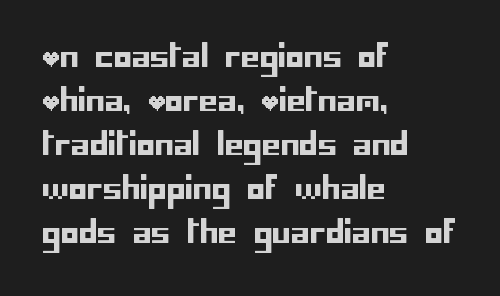
The image shows 30 px sans-serif type, upright; set left-aligned, normal line spacing (1.47x), normal letter spacing, not underlined; low stroke contrast and a large x-height.
